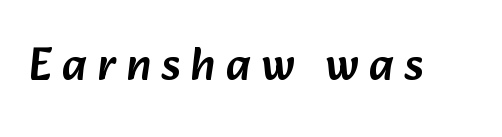
The image shows 46 px sans-serif type; set unusually wide letter spacing (+0.22 em), not underlined; low stroke contrast and a medium x-height.
